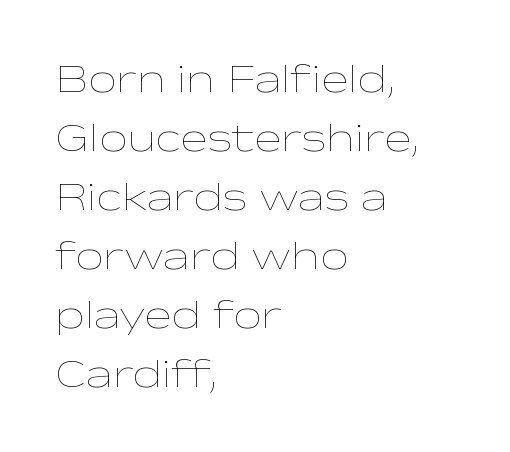
Rows of type keep a routine distance in the vertical direction. Weight: regular or lighter. What stands out about the letter spacing? Nothing — it is the standard amount. The paragraph shown leans on its left margin.
